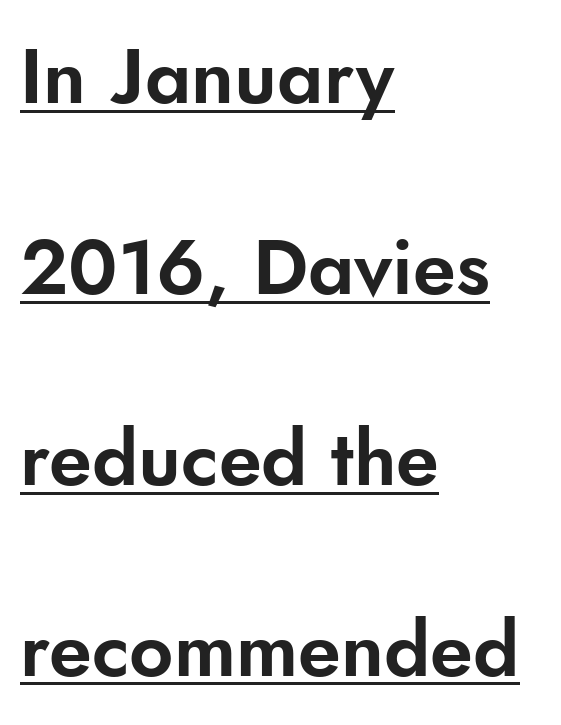
Decoration check: the copy is underlined. Each letter keeps its own natural width here, so spacing adapts to shape. Default kerning and tracking; the words read as compact shapes. Note: no serifs on the glyphs.
